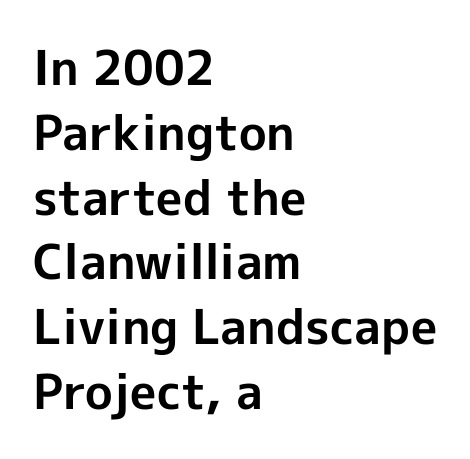
The image shows 48 px bold sans-serif type, upright; set left-aligned, normal line spacing (1.35x), normal letter spacing, not underlined; a medium x-height.
